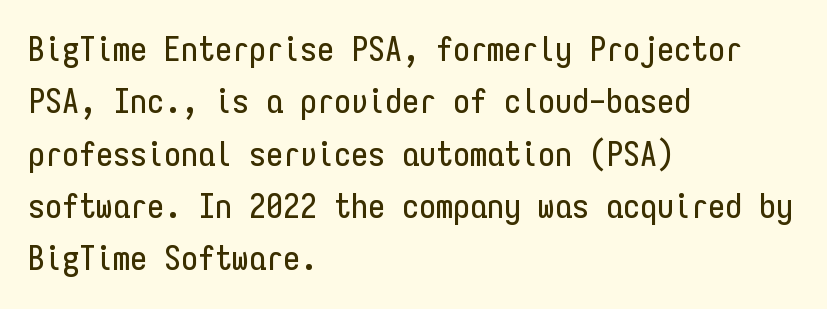
{"serif": "no", "italic": "no", "width": "condensed", "stroke_contrast": "low", "x_height": "medium", "monospaced": "yes", "underline": "no", "align": "left", "line_spacing": "normal", "line_spacing_ratio": 1.54, "letter_spacing": "normal", "letter_spacing_em": 0.0, "glyph_px": 34}
